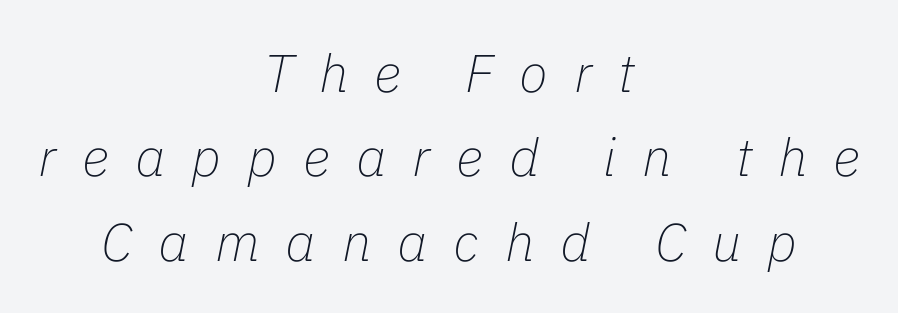
Q: Is the text bold? A: No.
Q: Is the text italic (slanted)? A: Yes, it leans right by about 11 degrees.
Q: Is the text underlined? A: No.
Q: How is the paragraph aligned? A: Centered.
Q: Is the spacing between letters normal or unusually wide? A: Unusually wide.
Q: Is the spacing between lines tight, normal or loose? A: Normal.
Q: Width (condensed, normal, or wide)? A: Normal.
Q: Stroke contrast? A: Low.
Q: x-height? A: Medium.
Q: Monospaced? A: No.
